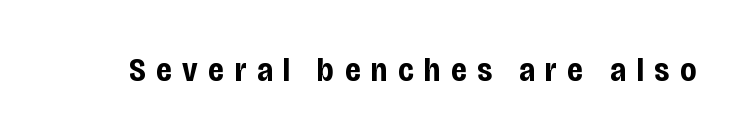
Q: Is the text bold? A: Yes.
Q: Is the text italic (slanted)? A: No, it is upright.
Q: Is the typeface a serif or a sans-serif typeface? A: Sans-serif.
Q: Is the text underlined? A: No.
Q: Is the spacing between letters normal or unusually wide? A: Unusually wide.
Q: Width (condensed, normal, or wide)? A: Condensed.
Q: Stroke contrast? A: Low.
Q: x-height? A: Large.
Q: Monospaced? A: No.
